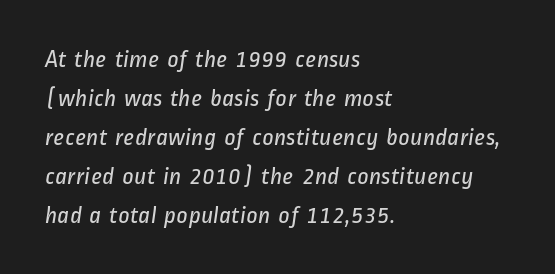
{"bold": "no", "underline": "no", "align": "left", "line_spacing": "normal", "line_spacing_ratio": 1.56, "letter_spacing": "normal", "letter_spacing_em": 0.0, "glyph_px": 25}
